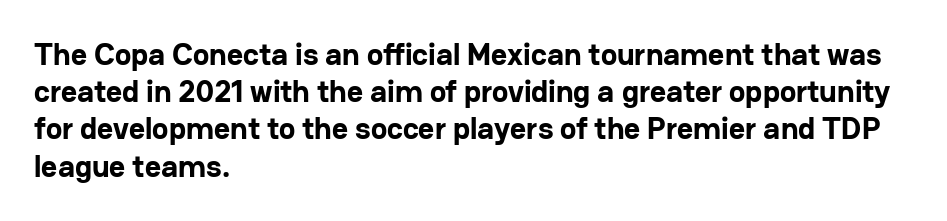
This sample has the flowing, uneven cadence of proportional lettering. Summary of weight: heavy, a full bold. The passage shown is typeset with a sans-serif family. The glyphs are unaccompanied by any horizontal stroke below them.
